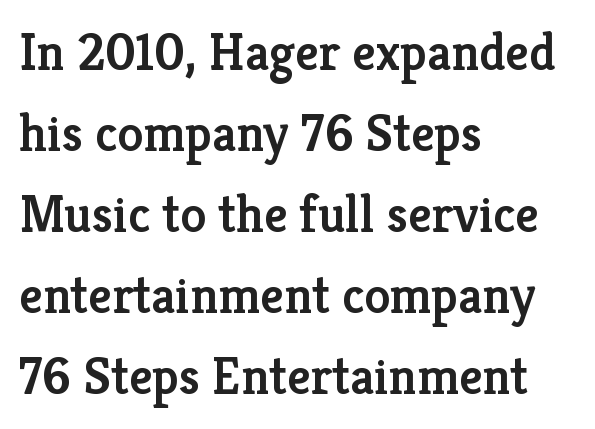
{"serif": "yes", "italic": "no", "bold": "semi", "weight": "semibold", "width": "normal", "stroke_contrast": "low", "x_height": "medium", "monospaced": "no", "underline": "no", "align": "left", "line_spacing": "normal", "line_spacing_ratio": 1.56, "letter_spacing": "normal", "letter_spacing_em": 0.0, "glyph_px": 52}
